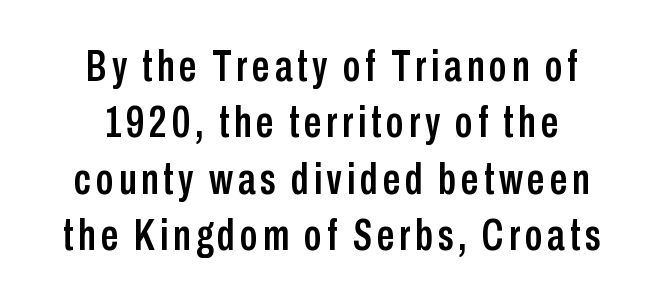
The typography opts for an upright posture over an oblique one. Descenders hang freely into open space. You could not count columns in this text — the font is proportionally spaced. Notice how descenders clear the ascenders below comfortably — that's standard leading. Horizontal alignment here is central, giving a formal, balanced look.
